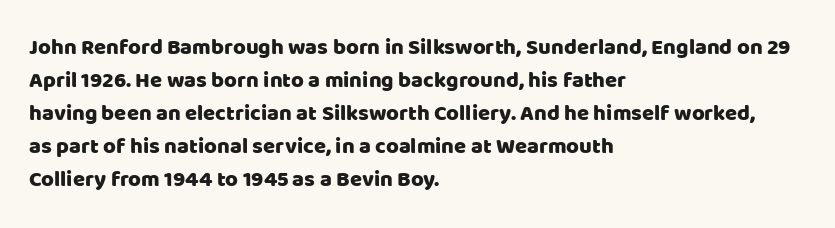
Q: Is the text italic (slanted)? A: No, it is upright.
Q: Is the text underlined? A: No.
Q: How is the paragraph aligned? A: Left-aligned.
Q: Is the spacing between letters normal or unusually wide? A: Normal.
Q: Is the spacing between lines tight, normal or loose? A: Normal.
